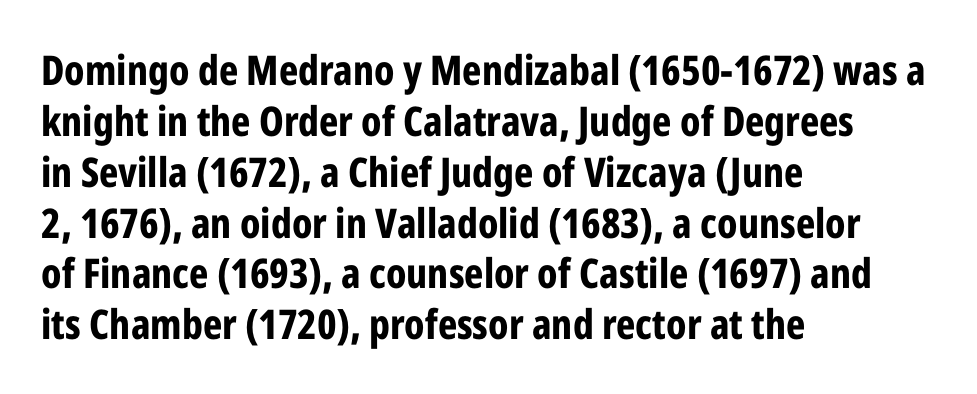
Q: Is the text bold? A: Yes.
Q: Is the text italic (slanted)? A: No, it is upright.
Q: Is the typeface a serif or a sans-serif typeface? A: Sans-serif.
Q: Is the text underlined? A: No.
Q: How is the paragraph aligned? A: Left-aligned.
Q: Is the spacing between letters normal or unusually wide? A: Normal.
Q: Width (condensed, normal, or wide)? A: Condensed.
Q: Stroke contrast? A: Low.
Q: x-height? A: Medium.
Q: Monospaced? A: No.
